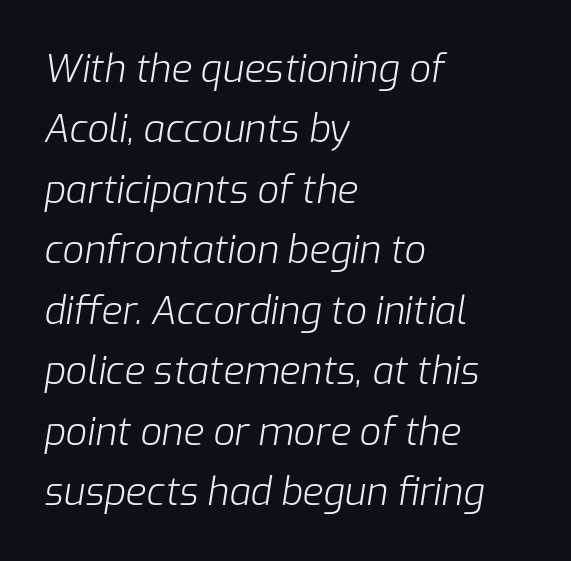
{"italic": "yes", "lean": "right", "slant_degrees": 9, "bold": "no", "weight": "light", "width": "normal", "stroke_contrast": "low", "x_height": "medium", "monospaced": "no", "underline": "no", "align": "left", "line_spacing": "normal", "line_spacing_ratio": 1.59, "letter_spacing": "normal", "letter_spacing_em": 0.0, "glyph_px": 38}
